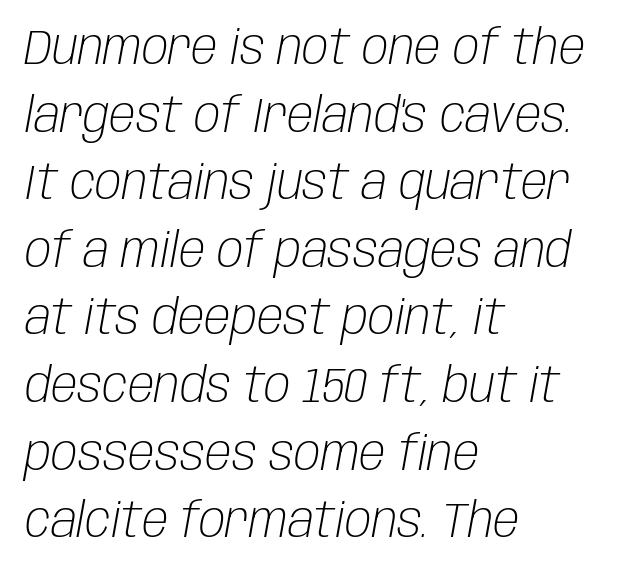
Q: Is the text bold? A: No.
Q: Is the text italic (slanted)? A: Yes, it leans right by about 10 degrees.
Q: Is the text underlined? A: No.
Q: How is the paragraph aligned? A: Left-aligned.
Q: Is the spacing between letters normal or unusually wide? A: Normal.
Q: Is the spacing between lines tight, normal or loose? A: Normal.
Q: Width (condensed, normal, or wide)? A: Condensed.
Q: Stroke contrast? A: Low.
Q: x-height? A: Large.
Q: Monospaced? A: No.
